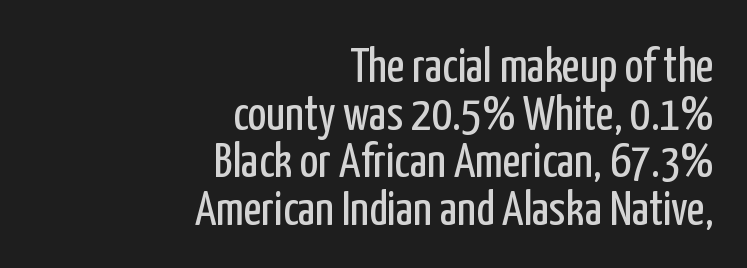
Q: Is the text bold? A: No.
Q: Is the text italic (slanted)? A: No, it is upright.
Q: Is the typeface a serif or a sans-serif typeface? A: Sans-serif.
Q: Is the text underlined? A: No.
Q: How is the paragraph aligned? A: Right-aligned.
Q: Is the spacing between letters normal or unusually wide? A: Normal.
Q: Is the spacing between lines tight, normal or loose? A: Tight.
Q: Width (condensed, normal, or wide)? A: Condensed.
Q: Stroke contrast? A: Low.
Q: x-height? A: Medium.
Q: Monospaced? A: No.
